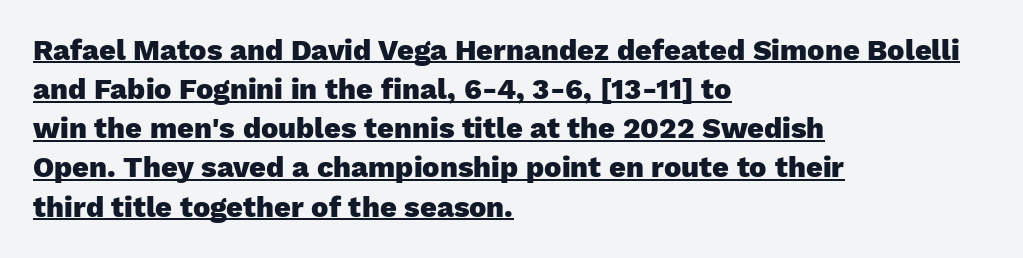
Notice how the passage keeps a crisp vertical edge on the left only. To sum up the face: it is a sans, with no serifs. The letterforms sit shoulder to shoulder at normal distance. The face used here is proportionally spaced, like ordinary book or web type.
